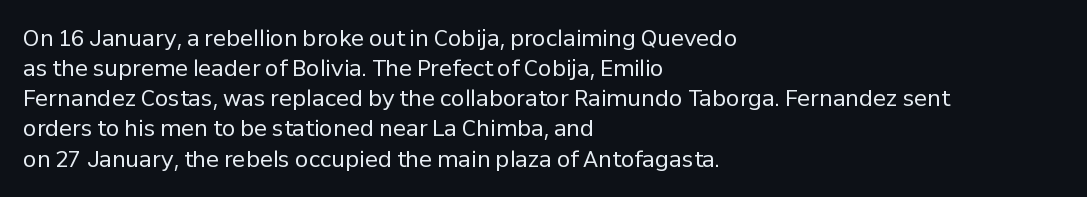
The image shows 22 px text type, upright; set left-aligned, normal line spacing (1.37x), normal letter spacing, not underlined.
